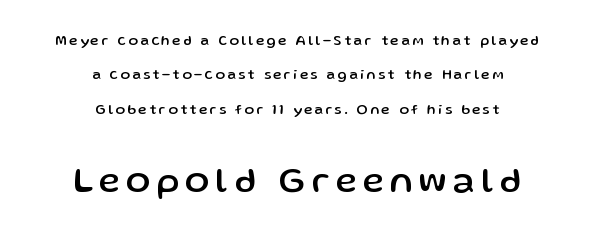
The image shows 36 px sans-serif type, upright; set centered, loose line spacing (2.46x), not underlined; the second (bottom) block is 2.57x larger; low stroke contrast and a medium x-height.
